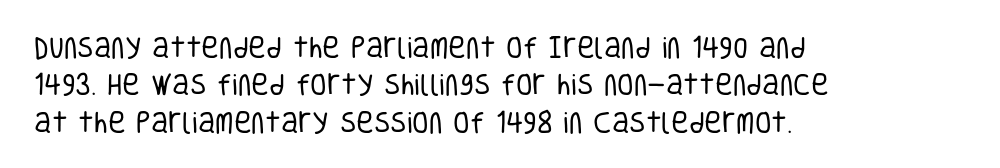
The image shows 24 px text type, upright; set left-aligned, normal line spacing (1.56x), normal letter spacing, not underlined.
